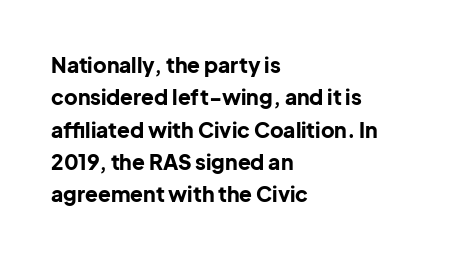
{"italic": "no", "bold": "yes", "underline": "no", "align": "left", "line_spacing": "normal", "line_spacing_ratio": 1.54, "letter_spacing": "normal", "letter_spacing_em": 0.0, "glyph_px": 21}
